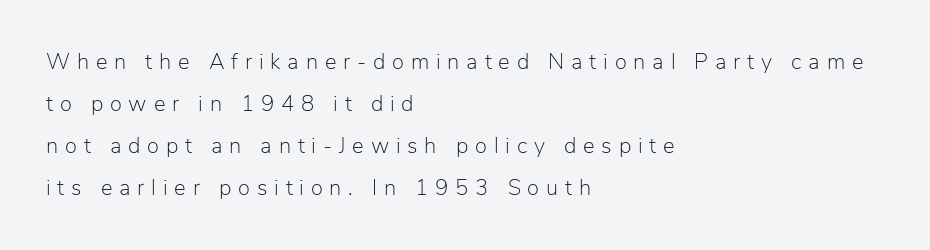
The image shows 22 px text type, upright; set left-aligned, loose line spacing (1.91x), unusually wide letter spacing (+0.31 em), not underlined.
